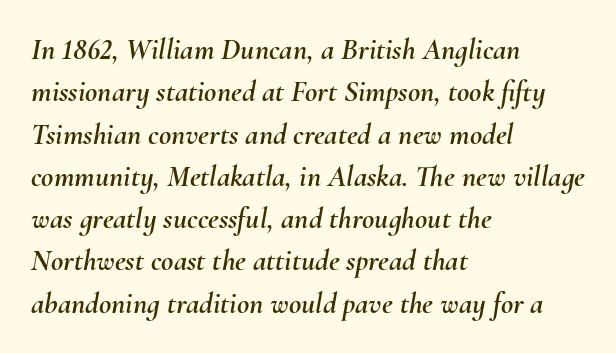
Where is the straight margin? On the left. The foot of each line stays bare and open. Posture: slanted. These lines sit exactly where default settings would place them.
